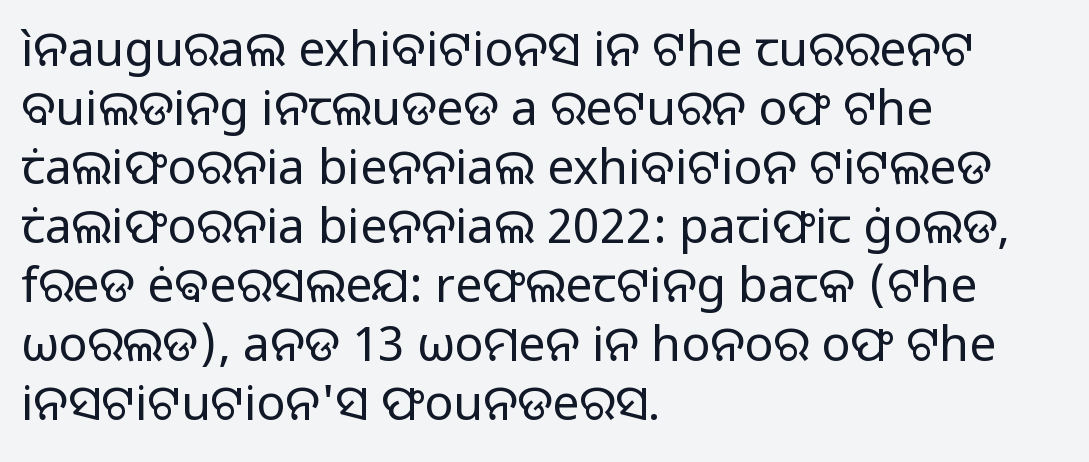
{"serif": "no", "italic": "no", "bold": "no", "weight": "regular", "width": "normal", "stroke_contrast": "low", "x_height": "medium", "monospaced": "no", "underline": "no", "align": "left", "line_spacing_ratio": 1.23, "letter_spacing": "normal", "letter_spacing_em": 0.0, "glyph_px": 48}
